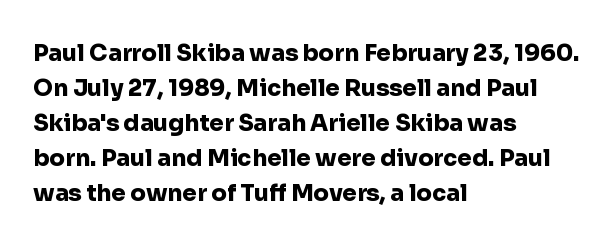
The image shows 23 px bold type, upright; set left-aligned, normal line spacing (1.52x), normal letter spacing, not underlined.
